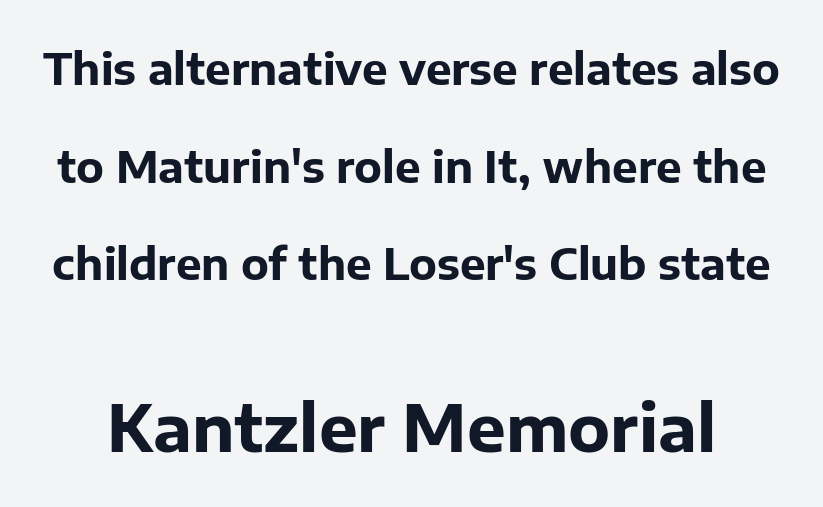
{"serif": "no", "italic": "no", "bold": "yes", "weight": "bold", "width": "normal", "stroke_contrast": "low", "x_height": "medium", "monospaced": "no", "underline": "no", "line_spacing": "loose", "line_spacing_ratio": 2.27, "letter_spacing": "normal", "letter_spacing_em": 0.0, "larger_block": "second", "size_ratio": 1.51, "glyph_px": 65}
